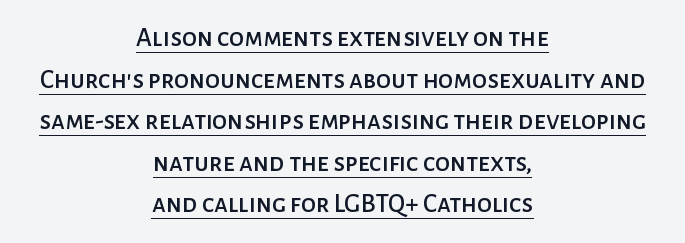
Q: Is the text italic (slanted)? A: No, it is upright.
Q: Is the text underlined? A: Yes.
Q: How is the paragraph aligned? A: Centered.
Q: Is the spacing between letters normal or unusually wide? A: Normal.
Q: Is the spacing between lines tight, normal or loose? A: Normal.
